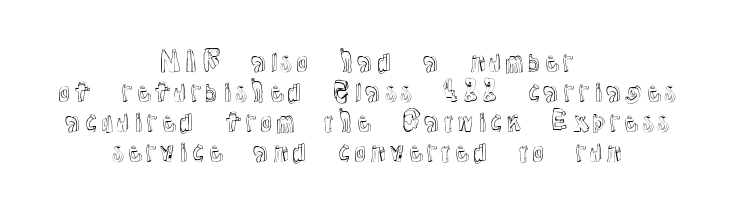
Compared with typical body copy, the letter spacing here is the same. Interline gaps are noticeably narrow in this sample. Vertical strokes here are truly vertical. The passage shown is not underscored anywhere.
